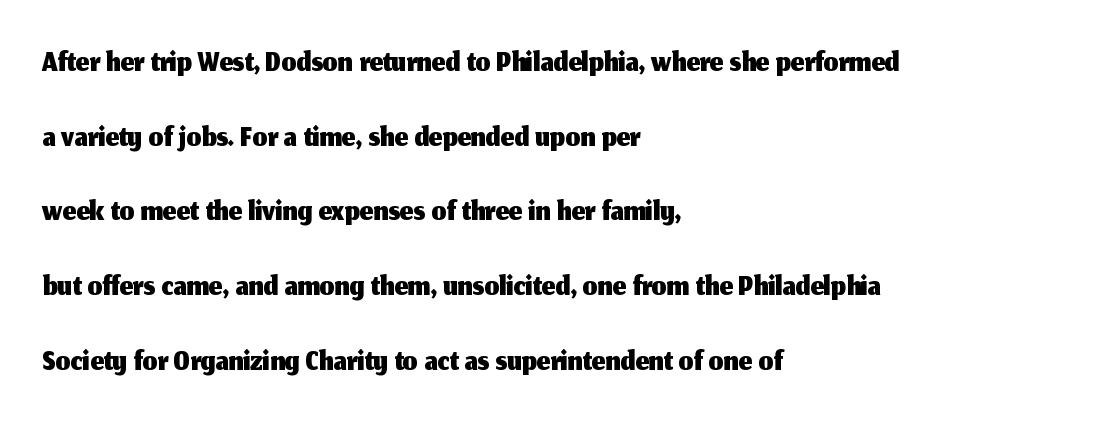
{"serif": "no", "italic": "no", "width": "normal", "stroke_contrast": "medium", "x_height": "medium", "monospaced": "no", "underline": "no", "align": "left", "line_spacing": "normal", "line_spacing_ratio": 1.59, "letter_spacing": "normal", "letter_spacing_em": 0.0, "glyph_px": 47}
